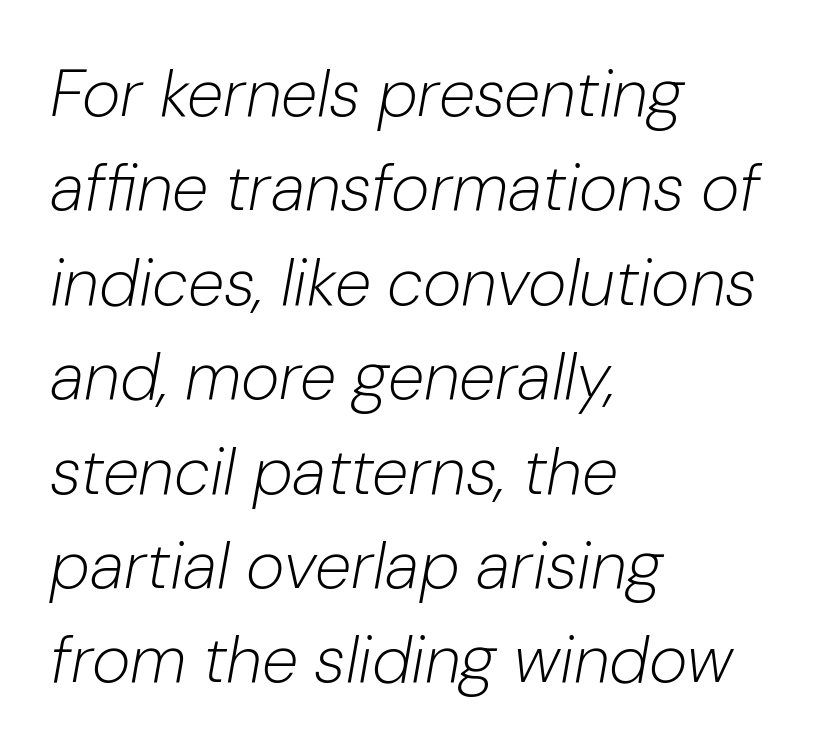
{"italic": "yes", "lean": "right", "slant_degrees": 10, "bold": "no", "weight": "light", "width": "normal", "stroke_contrast": "low", "x_height": "medium", "monospaced": "no", "underline": "no", "align": "left", "line_spacing": "normal", "line_spacing_ratio": 1.43, "letter_spacing": "normal", "letter_spacing_em": 0.0, "glyph_px": 66}
